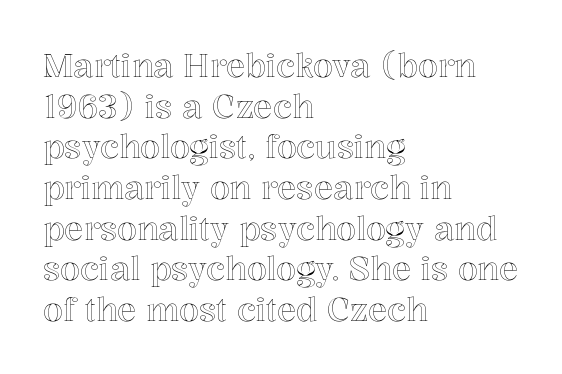
The passage shown has conventional tracking throughout. Vertically, the passage feels balanced, rows spaced as you'd expect. The lettering holds an erect, upright posture throughout. Casual observation: everything's shoved over to the left.
